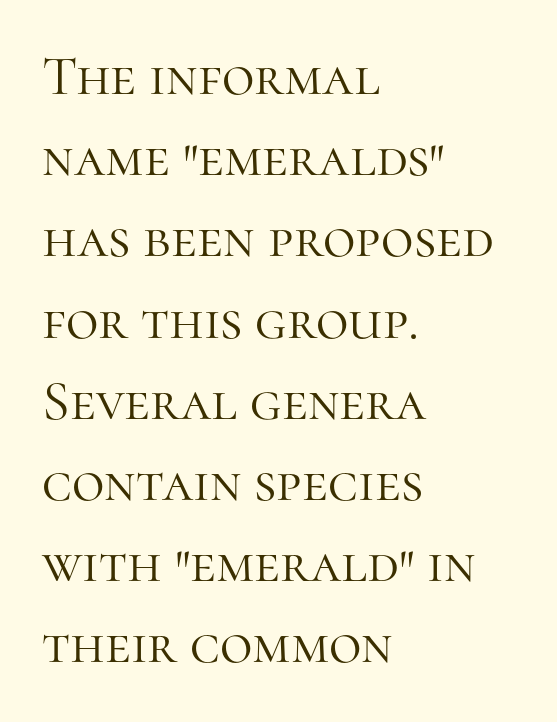
The letters advance in unequal steps, a hallmark of proportional type. Compared with typical body copy, the letter spacing here is the same. Posture: upright roman. Does the copy run flush right? No — it runs flush left.
